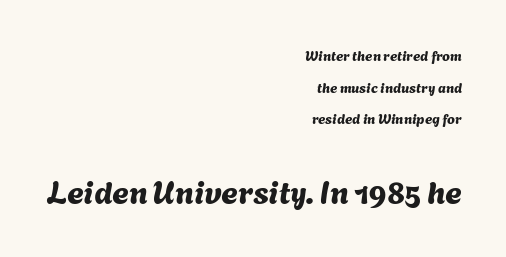
The image shows 32 px sans-serif type; set right-aligned, loose line spacing (2.26x), normal letter spacing, not underlined; the second (bottom) block is 2.29x larger; medium stroke contrast and a medium x-height.
